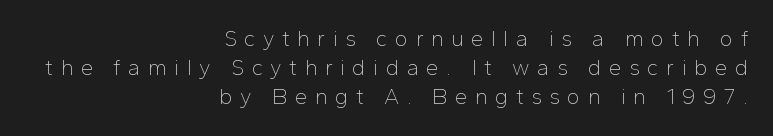
The image shows 22 px text type, upright; set right-aligned, normal line spacing (1.32x), unusually wide letter spacing (+0.34 em), not underlined.
